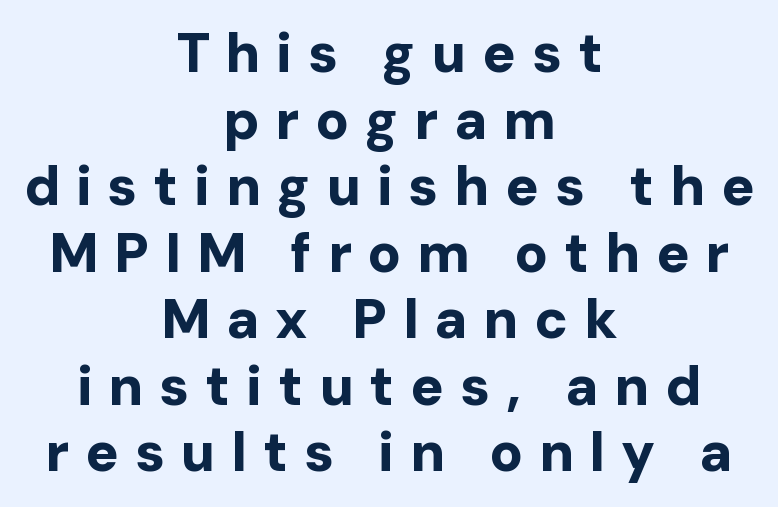
The typesetting leans heavy: a genuine bold. The glyphs in this specimen are sans serif. Descenders are the only things crossing below the line. One-word summary of the alignment: center. Short note: letters widely spaced. Posture: upright roman.
